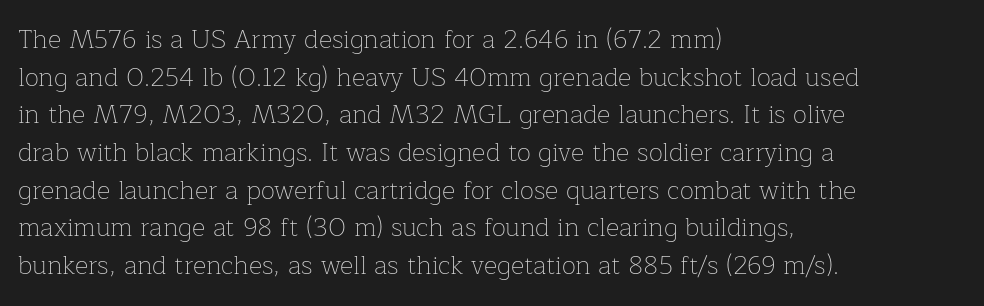
This sample is left-justified, so line endings fall wherever the words run out. Short note: letters normally spaced. These lines were composed using upright roman letters. Nothing heavy about these letters — not bold at all. The glyphs are unaccompanied by any horizontal stroke below them. Quick note: interline space is typical.
